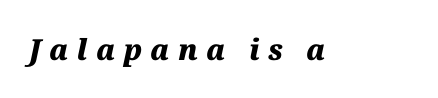
Q: Is the text bold? A: Yes.
Q: Is the text italic (slanted)? A: Yes, it leans right by about 12 degrees.
Q: Is the text underlined? A: No.
Q: Is the spacing between letters normal or unusually wide? A: Unusually wide.
Q: Width (condensed, normal, or wide)? A: Normal.
Q: Stroke contrast? A: Medium.
Q: x-height? A: Medium.
Q: Monospaced? A: No.
